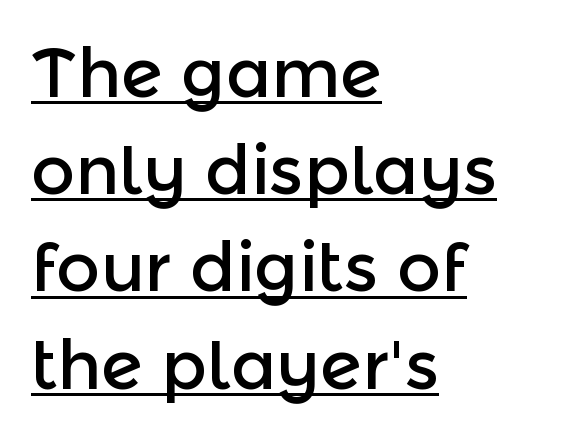
Each line of the rendering has a horizontal stroke beneath the glyphs. The tracking reads as untouched default to a designer's eye. Reading down the column, the eye jumps a familiar distance to each next line. A typesetter would call this proportional, since set widths differ per character. These lines are composed in type without serifs.
